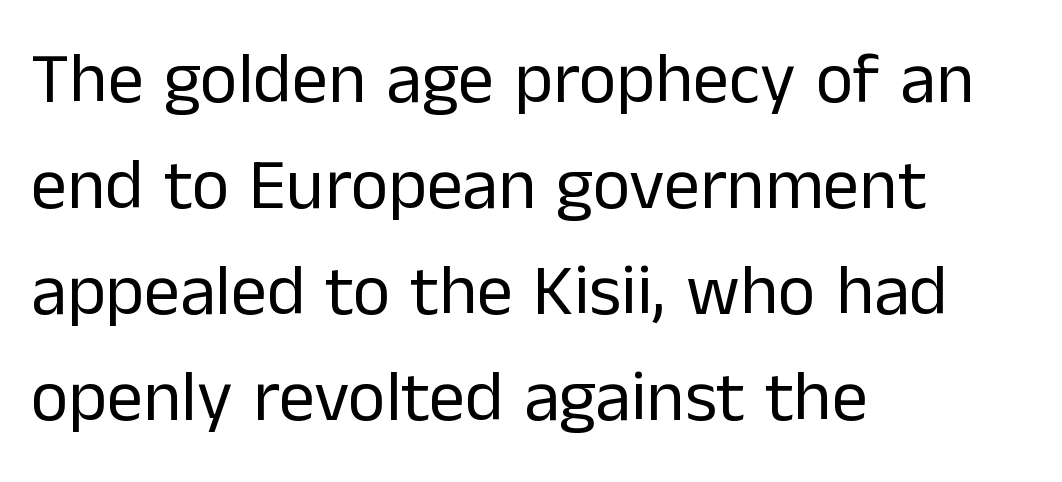
The image shows 72 px regular-weight sans-serif type, upright; set left-aligned, normal line spacing (1.47x), normal letter spacing, not underlined; low stroke contrast and a medium x-height.
